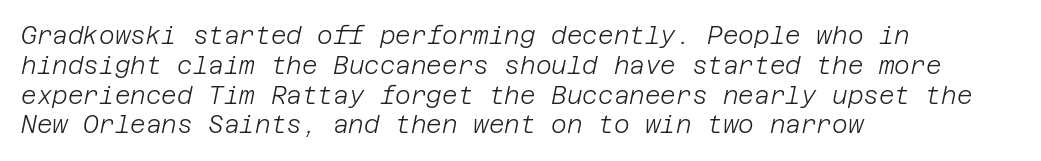
{"italic": "yes", "lean": "right", "slant_degrees": 12, "bold": "no", "underline": "no", "align": "left", "line_spacing_ratio": 1.24, "letter_spacing": "normal", "letter_spacing_em": 0.0, "glyph_px": 24}
